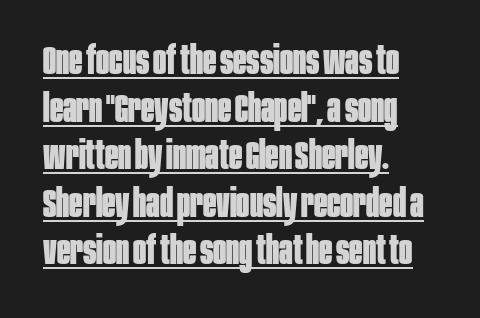
The image shows 39 px bold, condensed sans-serif type, upright; set left-aligned, line spacing 1.22x, normal letter spacing, underlined; low stroke contrast and a large x-height.
